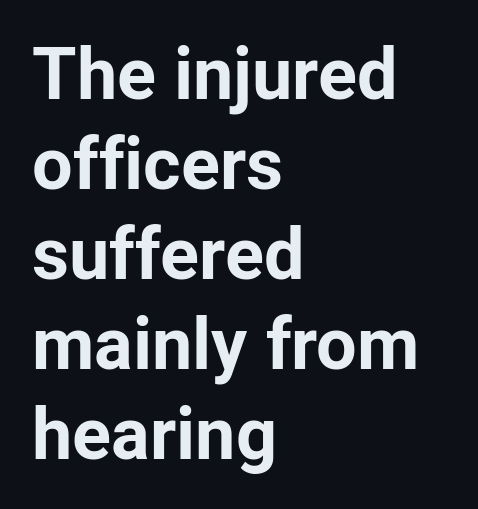
Q: Is the text bold? A: Yes.
Q: Is the text italic (slanted)? A: No, it is upright.
Q: Is the typeface a serif or a sans-serif typeface? A: Sans-serif.
Q: Is the text underlined? A: No.
Q: How is the paragraph aligned? A: Left-aligned.
Q: Is the spacing between letters normal or unusually wide? A: Normal.
Q: Is the spacing between lines tight, normal or loose? A: Normal.
Q: Width (condensed, normal, or wide)? A: Normal.
Q: Stroke contrast? A: Low.
Q: x-height? A: Medium.
Q: Monospaced? A: No.
